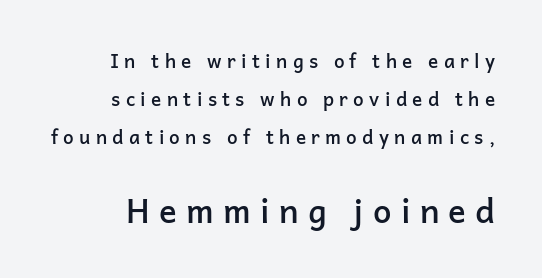
The image shows 33 px semibold sans-serif type, upright; set loose line spacing (1.99x), unusually wide letter spacing (+0.28 em), not underlined; the second (bottom) block is 1.74x larger; low stroke contrast and a medium x-height.
